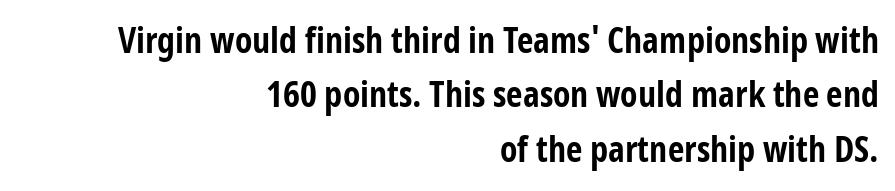
{"serif": "no", "italic": "no", "bold": "yes", "weight": "bold", "width": "condensed", "stroke_contrast": "low", "x_height": "medium", "monospaced": "no", "underline": "no", "align": "right", "line_spacing": "normal", "line_spacing_ratio": 1.51, "letter_spacing": "normal", "letter_spacing_em": 0.0, "glyph_px": 36}
